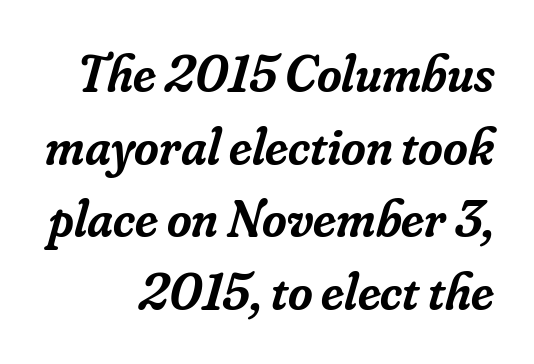
The image shows 53 px semibold serif type, italic (leaning right); set right-aligned, normal line spacing (1.37x), normal letter spacing, not underlined; low stroke contrast and a small x-height.
